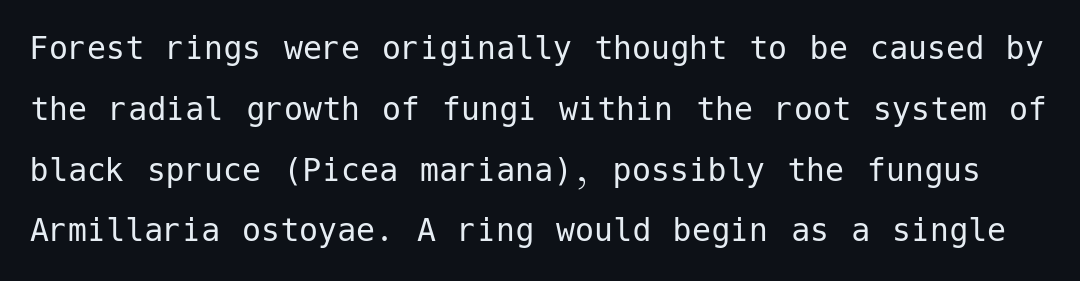
The rows are spaced the way most documents space them. Rendered with straight, roman letterforms. The typeface has the unassuming heft of standard copy or less. This sample uses a sans-serif face. The horizontal fit of the characters is conventional and even.
